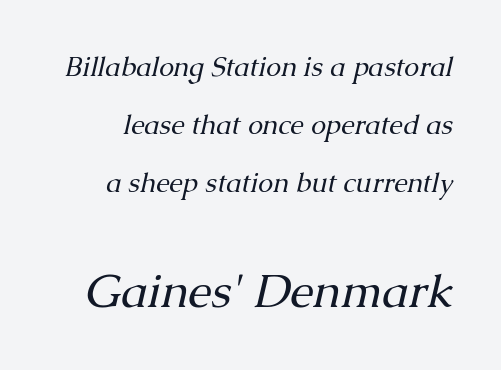
Reading top to bottom, the characters get bigger at the block break. Characters follow at the spacing the type designer built in. Vertical spacing — loose. Stroke mass is kept to a normal reading level or below. Character widths vary here, with narrow letters taking less room than wide ones. Unmarked baselines from the first word to the last.
